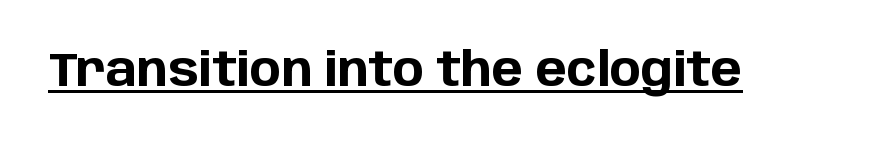
The typeface chosen for these lines omits serifs. Proportional: the letters do not fall into vertical columns. Here the glyphs are tracked normally, forming tight word shapes. This is heavy type, rendered in bold. Upright lettering throughout. In designer terms, the underline attribute is active on this setting.
